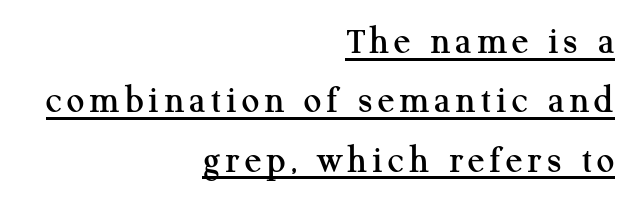
The characters display serif detailing at their extremities. Does the lettering tilt? It doesn't — this is upright. The rendering uses natural spacing where letterforms have individual widths. Notice how a bar underscores the lettering throughout. The space between consecutive lines is moderate. The passage is arranged like a letterhead date or caption credit — flush right.
